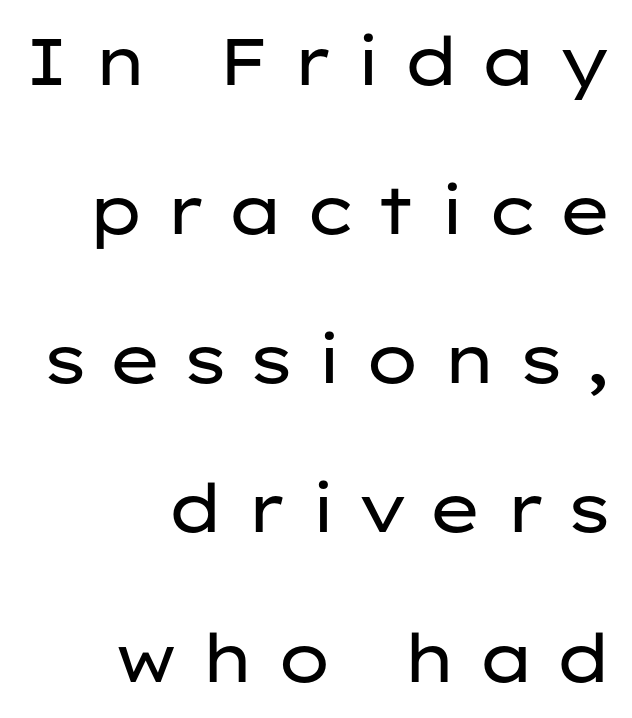
{"serif": "no", "italic": "no", "bold": "no", "weight": "regular", "width": "wide", "stroke_contrast": "low", "x_height": "medium", "monospaced": "no", "underline": "no", "align": "right", "line_spacing": "loose", "line_spacing_ratio": 2.26, "letter_spacing": "wide", "letter_spacing_em": 0.29, "glyph_px": 66}
